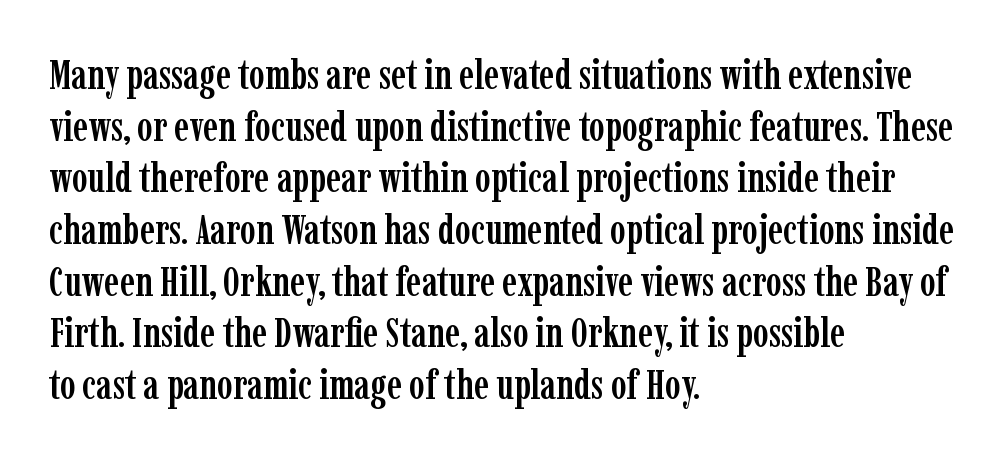
The image shows 42 px condensed serif type, upright; set left-aligned, line spacing 1.23x, normal letter spacing, not underlined; low stroke contrast and a medium x-height.
